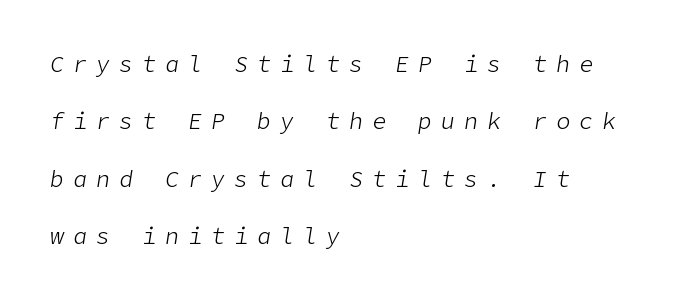
Q: Is the text bold? A: No.
Q: Is the text italic (slanted)? A: Yes, it leans right by about 9 degrees.
Q: Is the text underlined? A: No.
Q: How is the paragraph aligned? A: Left-aligned.
Q: Is the spacing between letters normal or unusually wide? A: Unusually wide.
Q: Is the spacing between lines tight, normal or loose? A: Loose.
